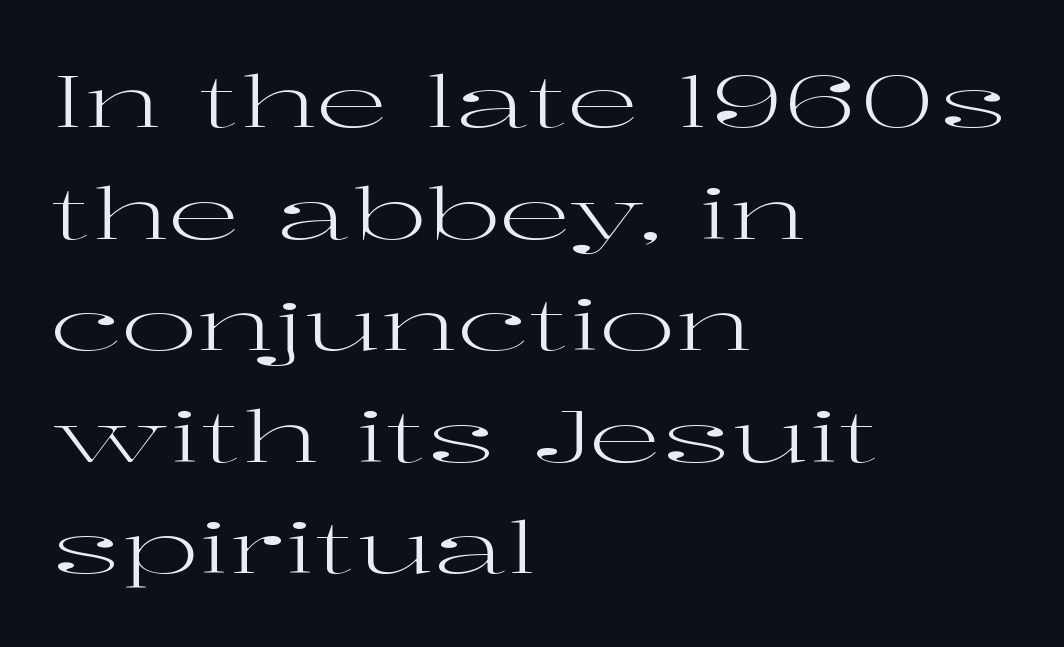
{"serif": "yes", "italic": "no", "bold": "no", "weight": "regular", "width": "wide", "stroke_contrast": "high", "x_height": "medium", "monospaced": "no", "underline": "no", "align": "left", "line_spacing": "normal", "line_spacing_ratio": 1.55, "letter_spacing": "normal", "letter_spacing_em": 0.0, "glyph_px": 72}
